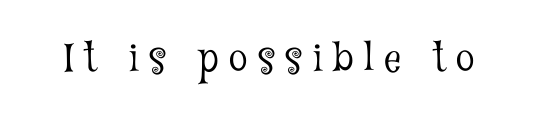
Each word looks stretched out because of the extra space between its letters. This reads as an unemphasized weight, regular at the heaviest. Are there feet on the stems? There are — it's a serif. Think of a printed novel: that variable character pitch is what you see here. The axis of the letterforms is exactly vertical.
